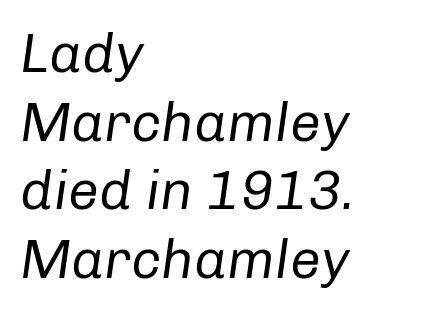
Quick note: interline space is typical. Stroke mass is kept to a normal reading level or below. The rendering uses natural spacing where letterforms have individual widths. If you drew a ruler down the left edge, every line would touch it. The string is rendered with underlining switched off. The whole block is typeset with a tilt.
